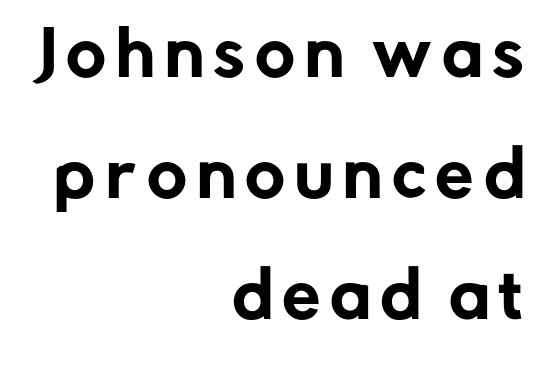
{"serif": "no", "italic": "no", "width": "normal", "stroke_contrast": "low", "x_height": "medium", "monospaced": "no", "underline": "no", "align": "right", "line_spacing": "loose", "line_spacing_ratio": 1.98, "glyph_px": 61}
